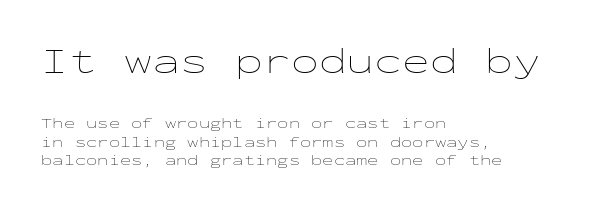
The image shows 37 px thin, wide type, upright, monospaced; set left-aligned, line spacing 1.21x, normal letter spacing, not underlined; the first (top) block is 2.47x larger; low stroke contrast and a medium x-height.
